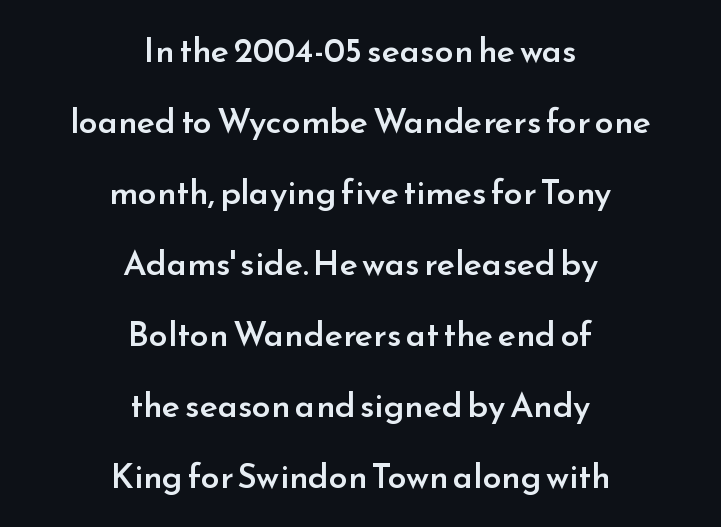
The passage shown is typeset with a sans-serif family. Interline gaps are noticeably wide in this sample. Is there any slant? The stems are plumb. Weight check: semibold — heavier than regular, not quite bold. If you folded the block vertically in half, each line would mirror itself in length. The rendering uses natural spacing where letterforms have individual widths.
